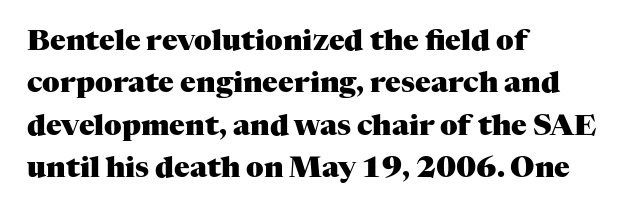
Heft: maximum for text — a bold. What stands out about the letter spacing? Nothing — it is the standard amount. Nope, not italic — everything's standing straight. The lines in this sample share a left origin and differ only in where they stop.
